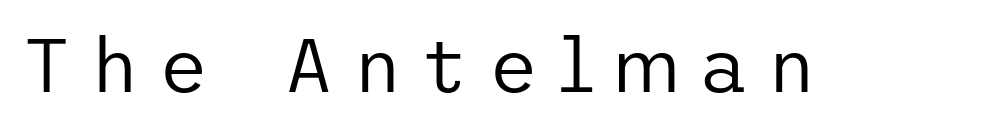
{"serif": "no", "italic": "no", "bold": "no", "weight": "regular", "width": "normal", "stroke_contrast": "low", "x_height": "medium", "underline": "no", "letter_spacing": "wide", "letter_spacing_em": 0.25, "glyph_px": 76}
